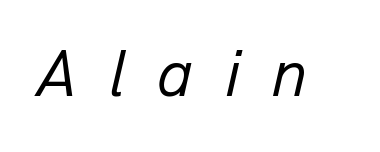
Q: Is the text bold? A: No.
Q: Is the text italic (slanted)? A: Yes, it leans right by about 13 degrees.
Q: Is the text underlined? A: No.
Q: Is the spacing between letters normal or unusually wide? A: Unusually wide.
Q: Width (condensed, normal, or wide)? A: Normal.
Q: Stroke contrast? A: Low.
Q: x-height? A: Medium.
Q: Monospaced? A: No.
